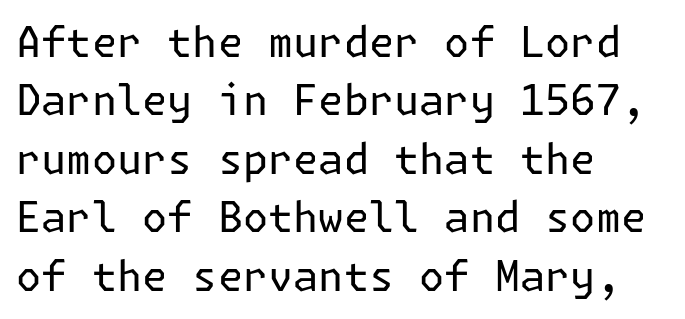
Caption: face not bold, strokes unweighted. Vertical strokes here are truly vertical. The text was rendered using a sans face with plain stroke endings. Tracking here is standard; glyphs follow each other at the usual distance.
